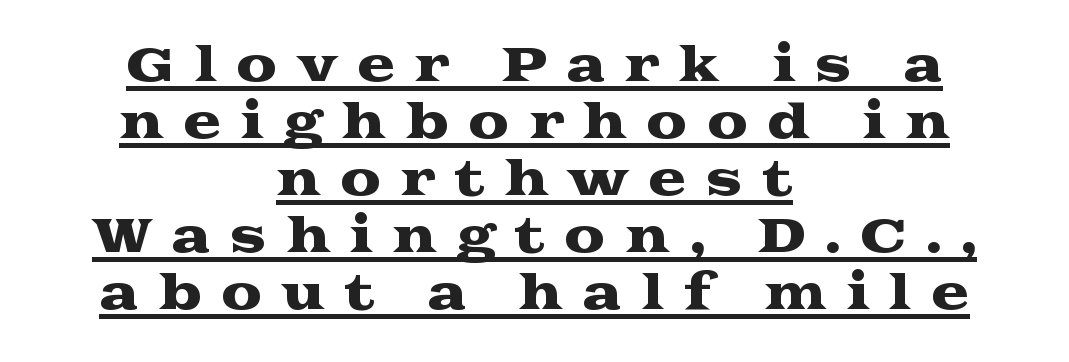
Are there feet on the stems? There are — it's a serif. These characters rest on top of a visible drawn line. If you drew a line through each stem, it would be perfectly vertical. Each letter keeps its own natural width here, so spacing adapts to shape. The setting favours the middle, as headings and verse often do. The tracking reads as deliberately expanded to a designer's eye.
